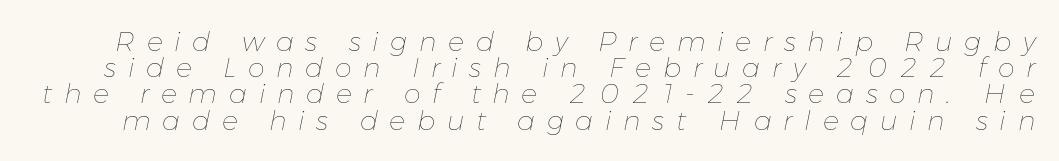
The image shows 27 px text type, italic (leaning right); set tight line spacing (0.97x), unusually wide letter spacing (+0.43 em), not underlined.
